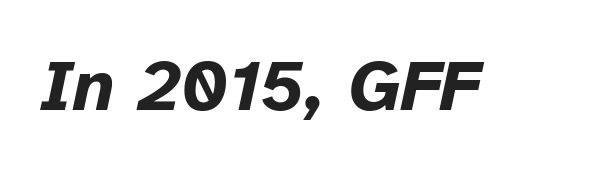
Varying glyph widths throughout — classic text-font behaviour. An italicized treatment has been applied to the whole sample. In terms of weight, the rendering is a true, heavy bold. Descenders hang freely into open space. Spacing between characters is what you'd get straight out of the box.
